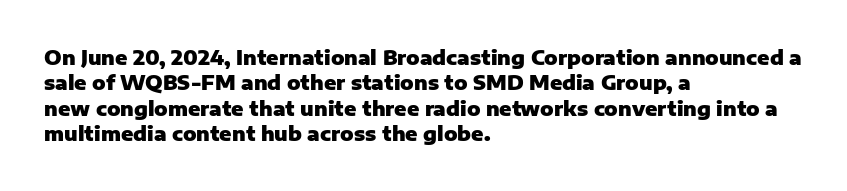
The image shows 20 px bold type, upright; set left-aligned, normal line spacing (1.27x), normal letter spacing, not underlined.
